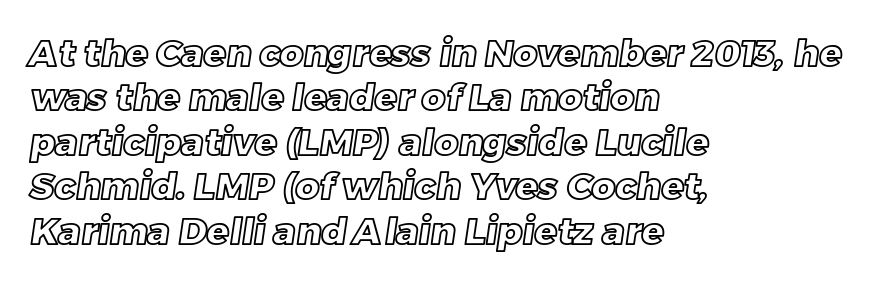
The image shows 37 px text type; set left-aligned, line spacing 1.2x, normal letter spacing, not underlined; a large x-height.
